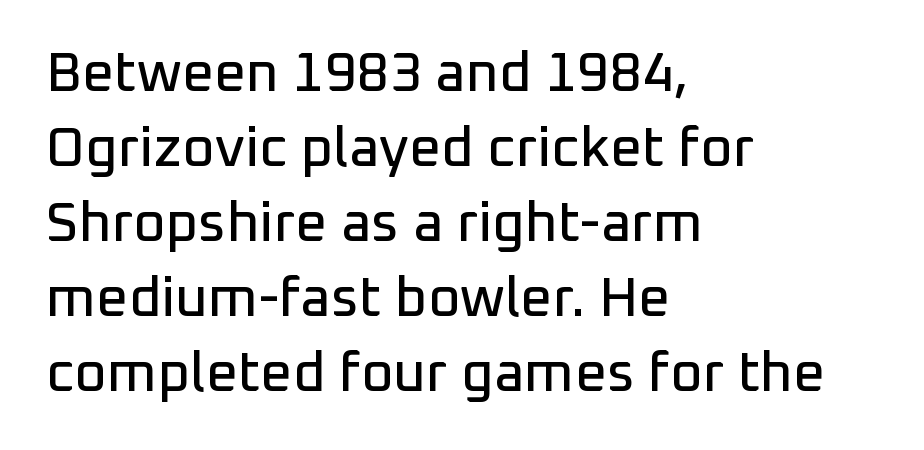
Ascenders rise straight up at ninety degrees. Beneath every word, the page is bare. Examine the stroke ends and you'll find no serifs. Caption: standard tracking, unaltered. A typesetter would call this proportional, since set widths differ per character. The passage shown stacks its lines at a standard gap.
